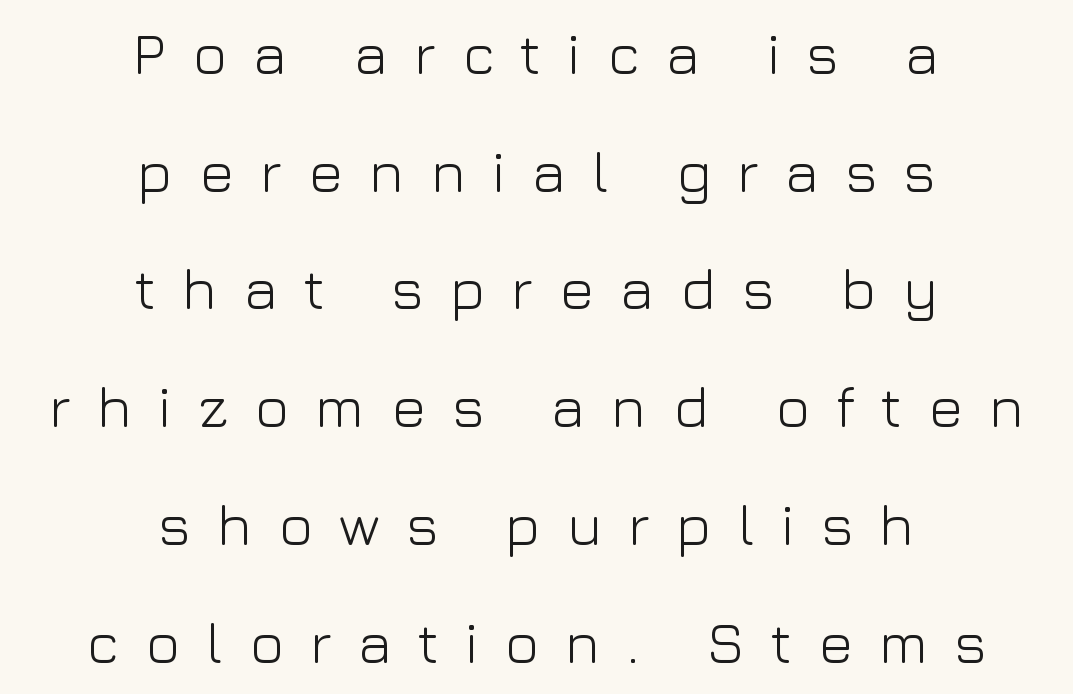
Q: Is the text bold? A: No.
Q: Is the text italic (slanted)? A: No, it is upright.
Q: Is the typeface a serif or a sans-serif typeface? A: Sans-serif.
Q: Is the text underlined? A: No.
Q: How is the paragraph aligned? A: Centered.
Q: Is the spacing between letters normal or unusually wide? A: Unusually wide.
Q: Is the spacing between lines tight, normal or loose? A: Loose.
Q: Width (condensed, normal, or wide)? A: Normal.
Q: Stroke contrast? A: Low.
Q: x-height? A: Medium.
Q: Monospaced? A: No.
